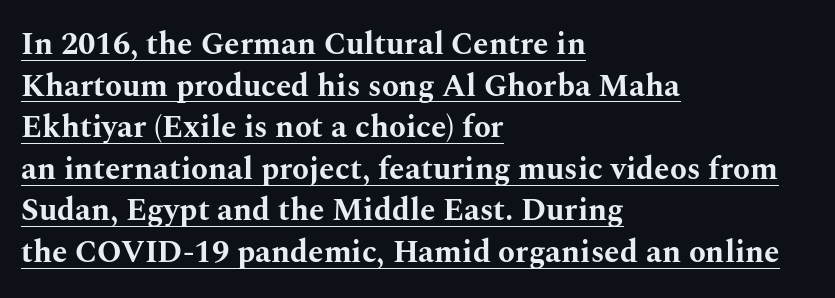
{"serif": "yes", "italic": "no", "bold": "yes", "weight": "bold", "width": "wide", "stroke_contrast": "medium", "x_height": "medium", "monospaced": "no", "underline": "yes", "align": "left", "line_spacing": "normal", "line_spacing_ratio": 1.34, "letter_spacing": "normal", "letter_spacing_em": 0.0, "glyph_px": 31}
